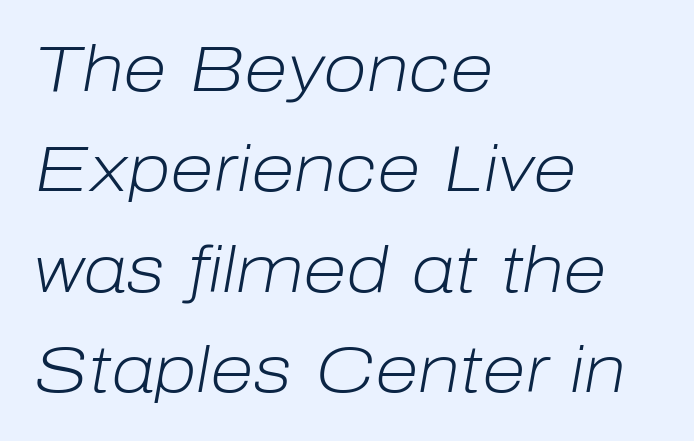
{"italic": "yes", "lean": "right", "slant_degrees": 10, "bold": "no", "weight": "light", "width": "normal", "stroke_contrast": "low", "x_height": "medium", "monospaced": "no", "underline": "no", "align": "left", "line_spacing": "normal", "line_spacing_ratio": 1.57, "letter_spacing": "normal", "letter_spacing_em": 0.0, "glyph_px": 64}
